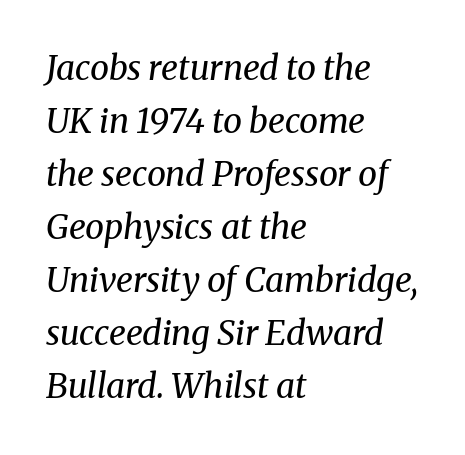
The image shows 34 px regular-weight serif type, italic (leaning right); set left-aligned, normal line spacing (1.56x), normal letter spacing, not underlined; medium stroke contrast and a medium x-height.
